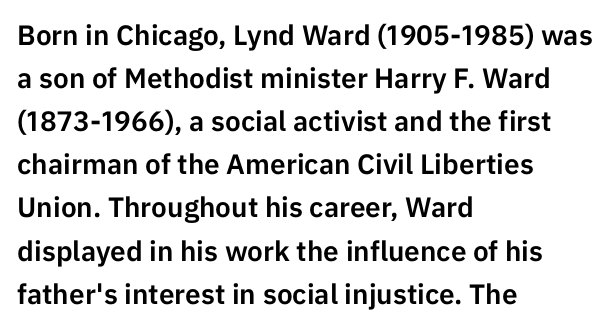
The image shows 28 px sans-serif type, upright; set left-aligned, normal line spacing (1.54x), normal letter spacing, not underlined; low stroke contrast and a medium x-height.
